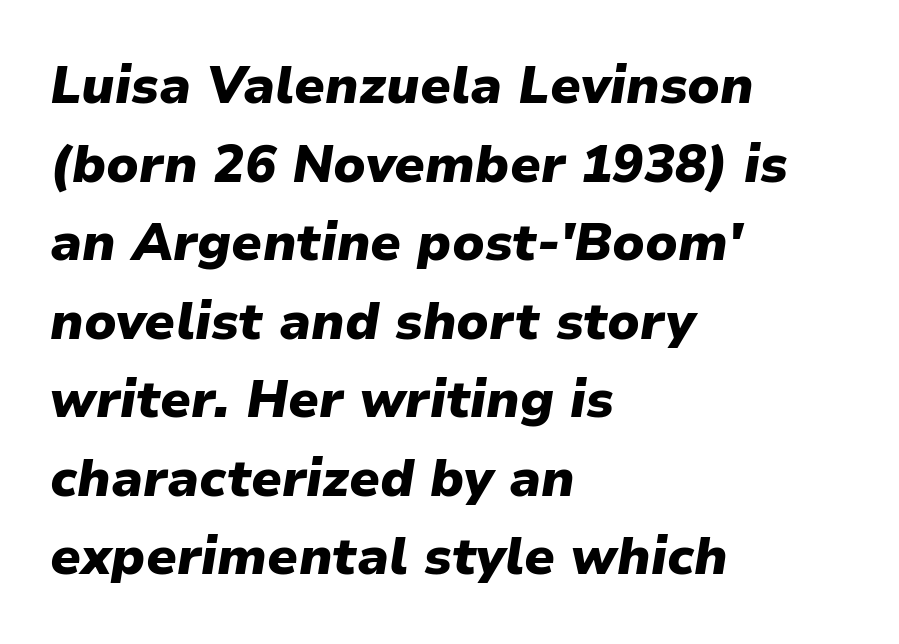
Q: Is the text bold? A: Yes.
Q: Is the text italic (slanted)? A: Yes, it leans right by about 9 degrees.
Q: Is the text underlined? A: No.
Q: How is the paragraph aligned? A: Left-aligned.
Q: Is the spacing between letters normal or unusually wide? A: Normal.
Q: Is the spacing between lines tight, normal or loose? A: Normal.
Q: Width (condensed, normal, or wide)? A: Normal.
Q: Stroke contrast? A: Low.
Q: x-height? A: Medium.
Q: Monospaced? A: No.
